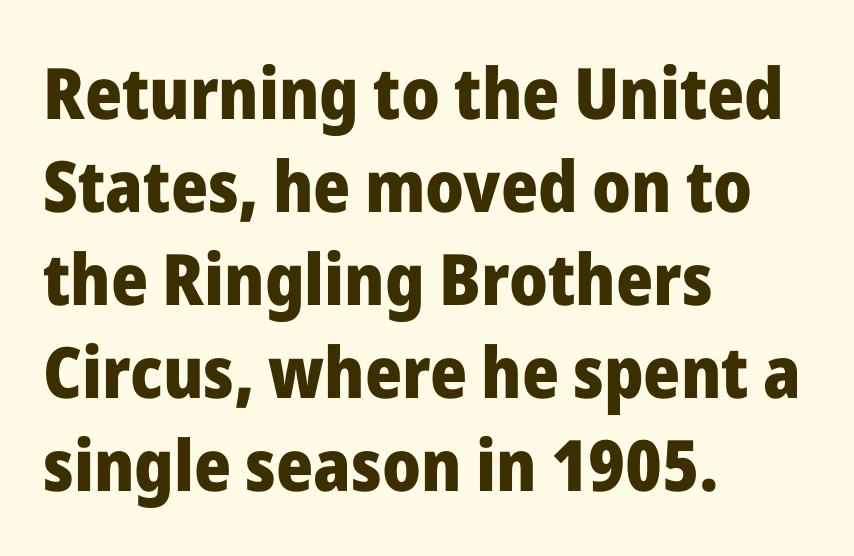
{"serif": "no", "italic": "no", "bold": "yes", "weight": "heavy", "width": "normal", "stroke_contrast": "low", "x_height": "medium", "monospaced": "no", "underline": "no", "align": "left", "line_spacing": "normal", "line_spacing_ratio": 1.31, "letter_spacing": "normal", "letter_spacing_em": 0.0, "glyph_px": 71}
